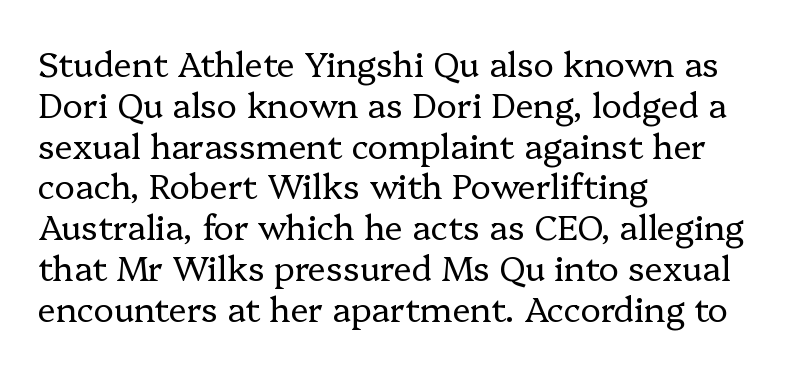
The image shows 34 px regular-weight serif type, upright; set left-aligned, line spacing 1.2x, normal letter spacing, not underlined; low stroke contrast and a medium x-height.
